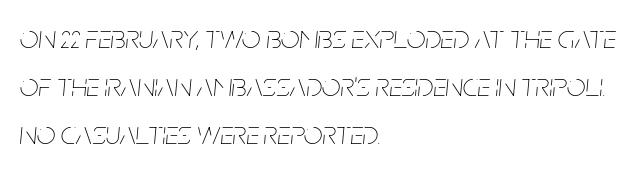
The image shows 33 px thin, condensed type, italic (leaning right); set left-aligned, normal line spacing (1.46x), normal letter spacing, not underlined; low stroke contrast and a large x-height.
